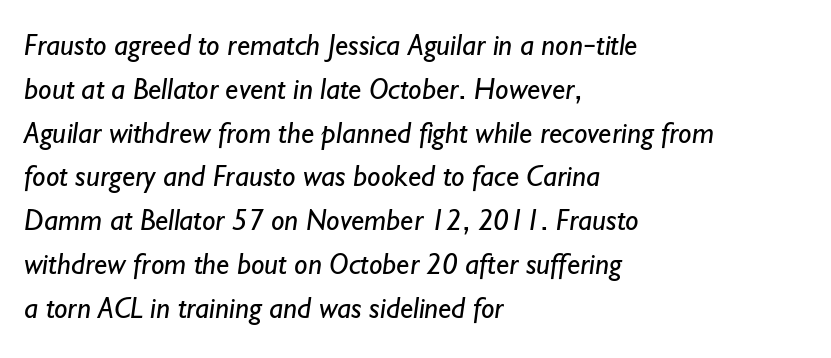
The setting favours the left margin, as ordinary paragraphs usually do. Is this a sans? Yes — the strokes have no serifs. Glyph-to-glyph distance matches everyday printed text. Varying glyph widths throughout — classic text-font behaviour. Is the stroke heavy? The answer is a plain regular-or-lighter. If you measured baseline to baseline, you'd find a middling distance.
